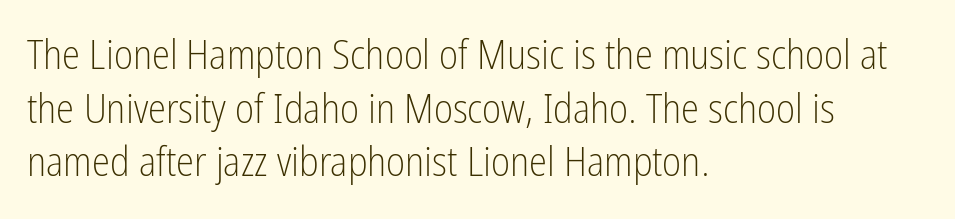
Leading: standard. Lines of text with bare space underneath. Compared with typical body copy, the letter spacing here is the same. Posture: straight, roman, zero tilt.
